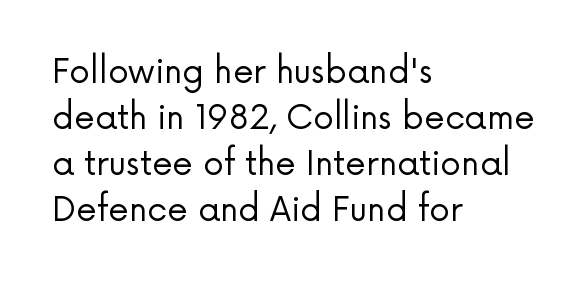
{"serif": "no", "italic": "no", "bold": "no", "weight": "regular", "width": "normal", "stroke_contrast": "low", "x_height": "medium", "monospaced": "no", "underline": "no", "align": "left", "line_spacing": "normal", "line_spacing_ratio": 1.39, "letter_spacing": "normal", "letter_spacing_em": 0.0, "glyph_px": 33}
